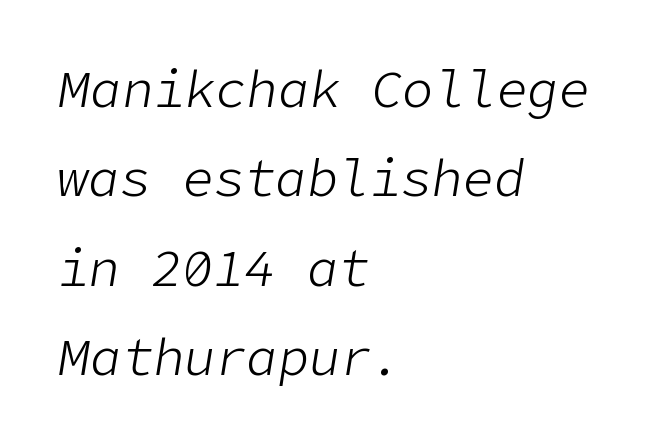
The face used here is rendered with its standard letterfit. Every row of glyphs begins at an identical x-position on the left. The space directly below the letters is spotless. Italic? Definitely — the glyphs are oblique.
